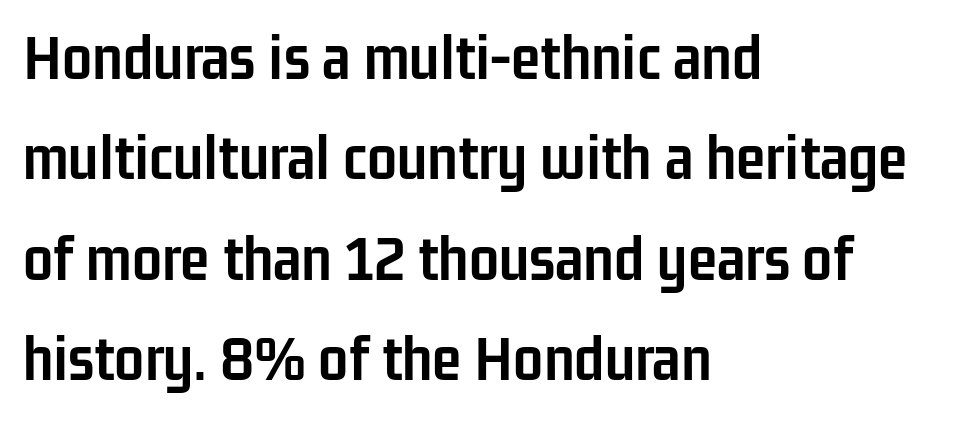
{"serif": "no", "italic": "no", "bold": "yes", "weight": "semibold", "width": "condensed", "stroke_contrast": "low", "x_height": "medium", "monospaced": "no", "underline": "no", "align": "left", "line_spacing": "normal", "line_spacing_ratio": 1.5, "letter_spacing": "normal", "letter_spacing_em": 0.0, "glyph_px": 67}
